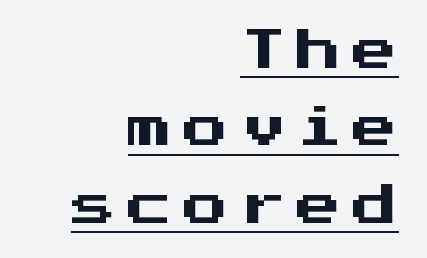
Grotesque or geometric, the face here clearly has no serifs. The rendering uses typewriter-style spacing with identical character cells. Each line of the rendering has a horizontal stroke beneath the glyphs. Posture: vertical. Caption: expanded tracking, letters set apart.
